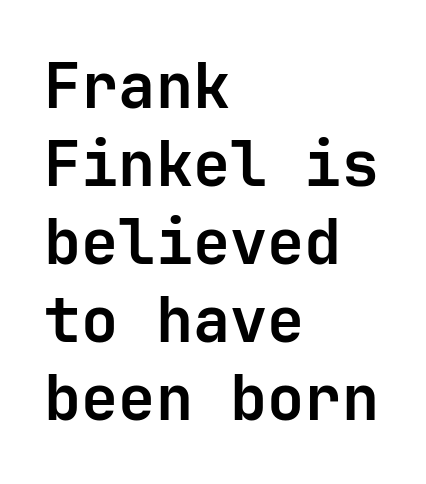
{"serif": "no", "italic": "no", "bold": "yes", "weight": "bold", "width": "normal", "stroke_contrast": "low", "x_height": "medium", "monospaced": "yes", "underline": "no", "align": "left", "line_spacing": "normal", "line_spacing_ratio": 1.26, "letter_spacing": "normal", "letter_spacing_em": 0.0, "glyph_px": 62}
